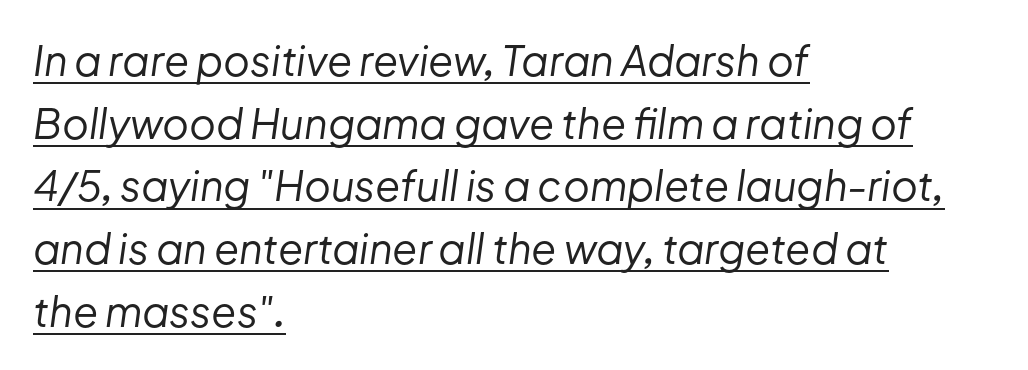
The image shows 41 px regular-weight type, italic (leaning right); set left-aligned, normal line spacing (1.53x), normal letter spacing, underlined; low stroke contrast and a medium x-height.
